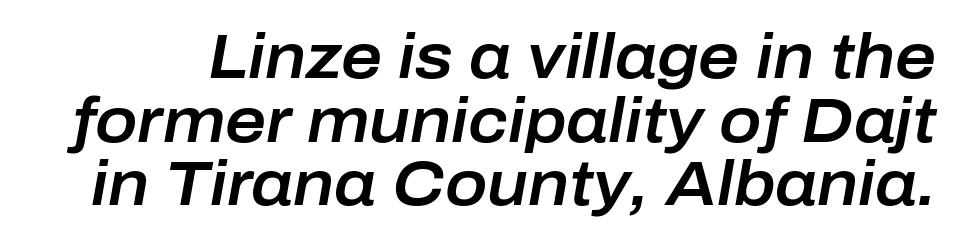
The image shows 63 px text type, italic (leaning right); set tight line spacing (1.01x), normal letter spacing, not underlined; low stroke contrast and a medium x-height.
